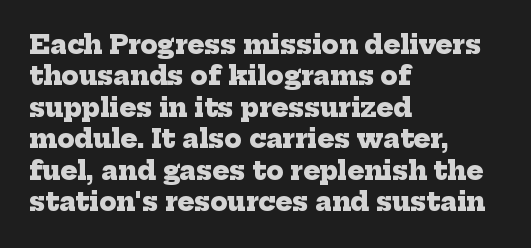
The paragraph has a hard left edge and a soft right edge. This rendering features lettering with no underline. Students, observe: this is what conventionally led text looks like. The gaps between neighbouring characters are ordinary and unremarkable.
